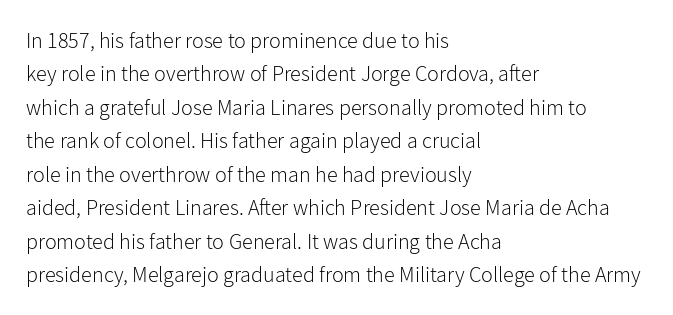
{"italic": "no", "bold": "no", "underline": "no", "align": "left", "line_spacing": "normal", "line_spacing_ratio": 1.52, "letter_spacing": "normal", "letter_spacing_em": 0.0, "glyph_px": 22}
